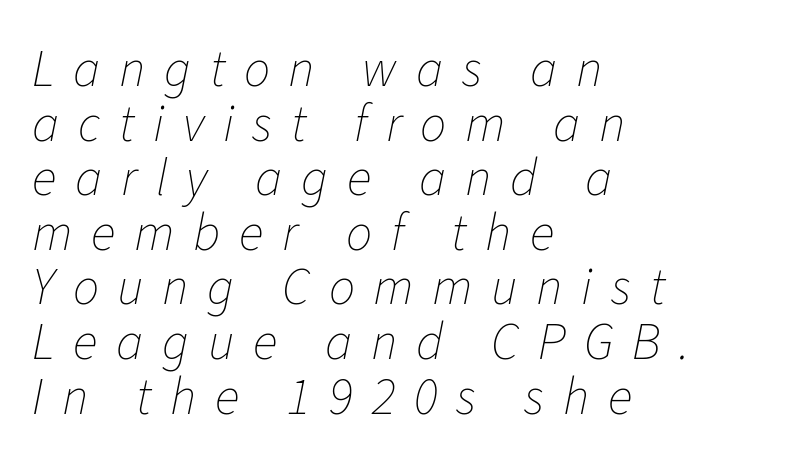
Q: Is the text bold? A: No.
Q: Is the text italic (slanted)? A: Yes, it leans right by about 11 degrees.
Q: Is the text underlined? A: No.
Q: How is the paragraph aligned? A: Left-aligned.
Q: Is the spacing between letters normal or unusually wide? A: Unusually wide.
Q: Is the spacing between lines tight, normal or loose? A: Tight.
Q: Width (condensed, normal, or wide)? A: Normal.
Q: Stroke contrast? A: Low.
Q: x-height? A: Medium.
Q: Monospaced? A: No.
